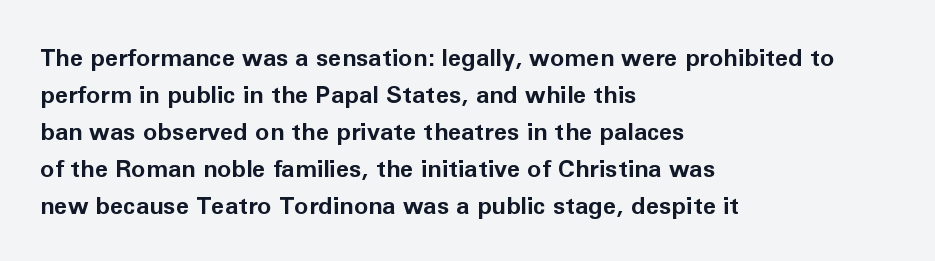
Q: Is the text bold? A: Yes.
Q: Is the text italic (slanted)? A: No, it is upright.
Q: Is the text underlined? A: No.
Q: How is the paragraph aligned? A: Left-aligned.
Q: Is the spacing between letters normal or unusually wide? A: Normal.
Q: Is the spacing between lines tight, normal or loose? A: Normal.
